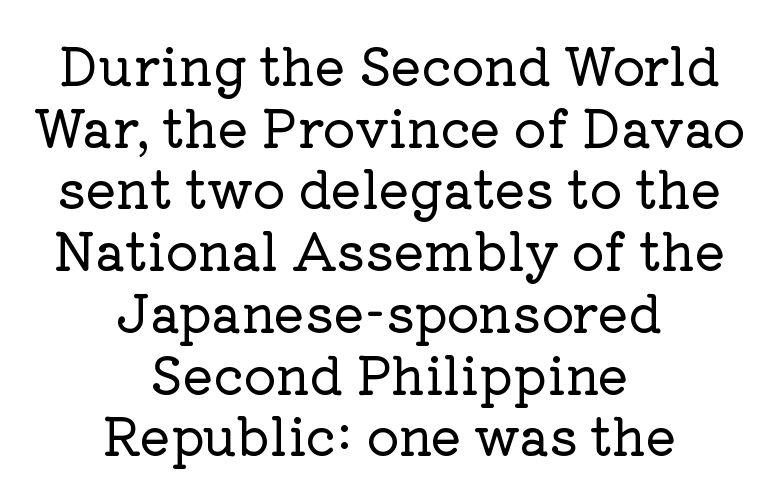
{"serif": "yes", "italic": "no", "width": "normal", "stroke_contrast": "low", "x_height": "medium", "monospaced": "no", "underline": "no", "align": "center", "line_spacing_ratio": 1.21, "letter_spacing": "normal", "letter_spacing_em": 0.0, "glyph_px": 51}
